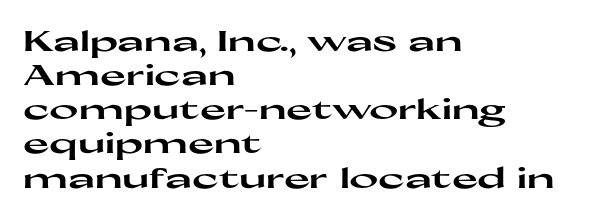
Posture: vertical. Typesetter's note: full bold, strokes at maximum text heaviness. Underlining? Definitely not there. These lines are rendered in a variable-pitch font. A classic flush-left, rag-right setting is used for this passage. A sans-serif font was chosen for this passage.
